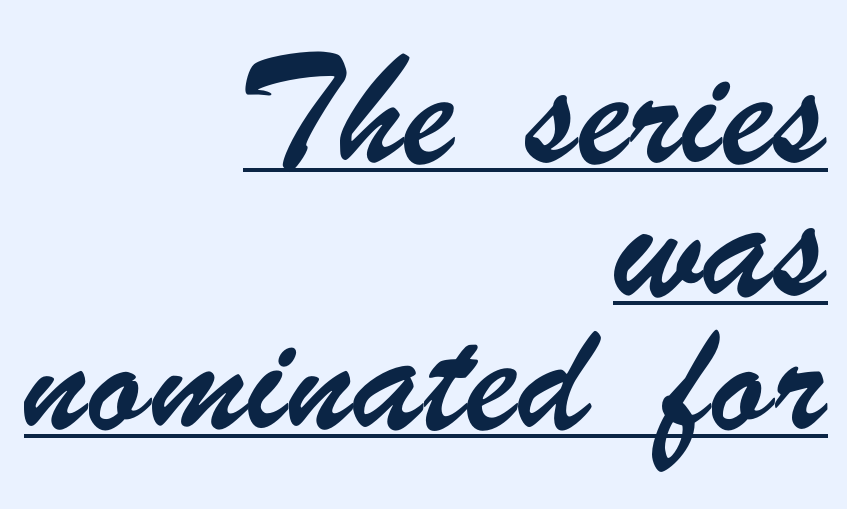
Q: Is the typeface a serif or a sans-serif typeface? A: Sans-serif.
Q: Is the text underlined? A: Yes.
Q: How is the paragraph aligned? A: Right-aligned.
Q: Is the spacing between letters normal or unusually wide? A: Normal.
Q: Is the spacing between lines tight, normal or loose? A: Loose.
Q: Width (condensed, normal, or wide)? A: Condensed.
Q: Stroke contrast? A: Low.
Q: x-height? A: Small.
Q: Monospaced? A: No.
